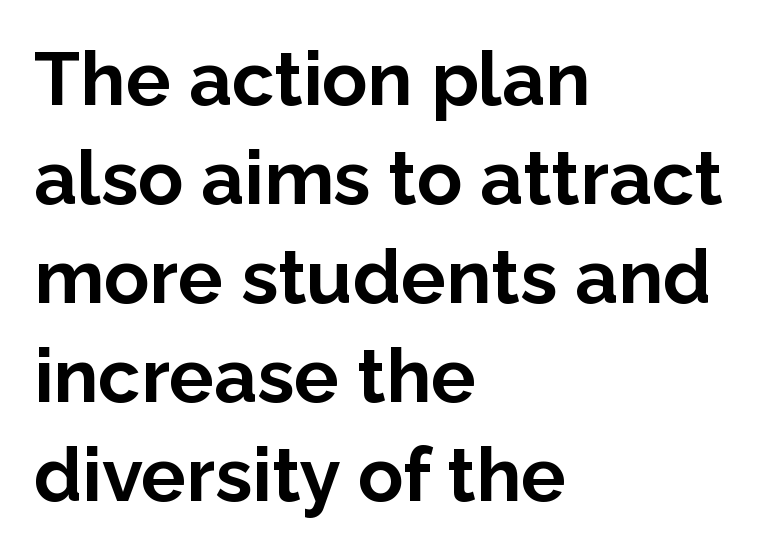
{"serif": "no", "italic": "no", "bold": "yes", "weight": "bold", "width": "normal", "stroke_contrast": "low", "x_height": "medium", "monospaced": "no", "underline": "no", "align": "left", "line_spacing": "normal", "line_spacing_ratio": 1.32, "letter_spacing": "normal", "letter_spacing_em": 0.0, "glyph_px": 75}
